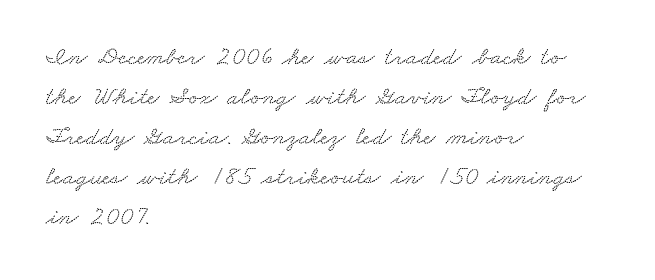
The image shows 26 px text type; set left-aligned, normal line spacing (1.54x), normal letter spacing, not underlined.
